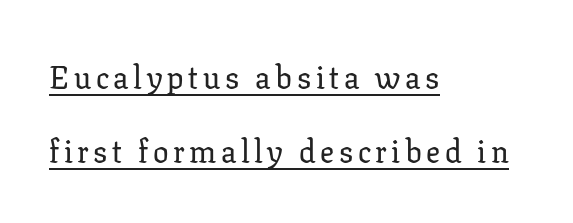
The image shows 31 px serif type, upright; set left-aligned, loose line spacing (2.39x), underlined; low stroke contrast and a medium x-height.
